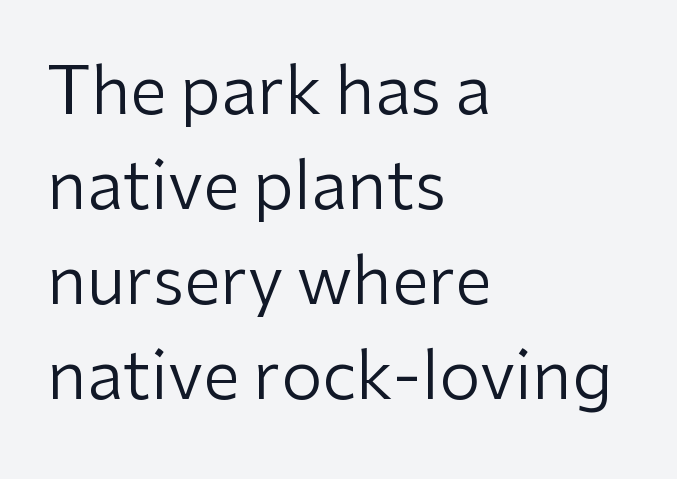
Q: Is the text bold? A: No.
Q: Is the text italic (slanted)? A: No, it is upright.
Q: Is the typeface a serif or a sans-serif typeface? A: Sans-serif.
Q: Is the text underlined? A: No.
Q: How is the paragraph aligned? A: Left-aligned.
Q: Is the spacing between letters normal or unusually wide? A: Normal.
Q: Is the spacing between lines tight, normal or loose? A: Normal.
Q: Width (condensed, normal, or wide)? A: Normal.
Q: Stroke contrast? A: Low.
Q: x-height? A: Medium.
Q: Monospaced? A: No.
